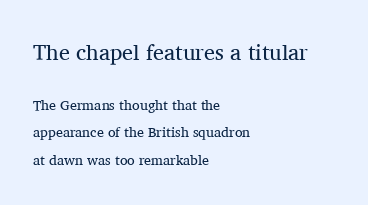
Q: Is the text bold? A: No.
Q: Is the text italic (slanted)? A: No, it is upright.
Q: Is the text underlined? A: No.
Q: How is the paragraph aligned? A: Left-aligned.
Q: Is the spacing between letters normal or unusually wide? A: Normal.
Q: Is the spacing between lines tight, normal or loose? A: Loose.
Q: Which block of text is set in a larger size, the first (top) or the second (bottom)? A: The first (top) one.
